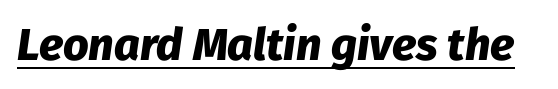
Q: Is the text bold? A: Yes.
Q: Is the text italic (slanted)? A: Yes, it leans right by about 8 degrees.
Q: Is the text underlined? A: Yes.
Q: Is the spacing between letters normal or unusually wide? A: Normal.
Q: Width (condensed, normal, or wide)? A: Normal.
Q: Stroke contrast? A: Low.
Q: x-height? A: Medium.
Q: Monospaced? A: No.
